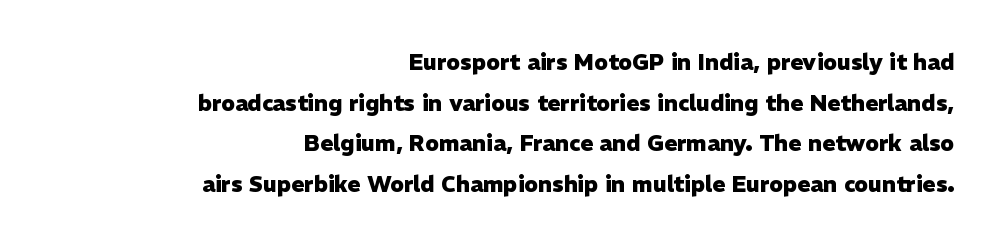
The font is running at its bold setting. The compositor pushed each line to the right boundary. You can tell it's not italic because the verticals are truly vertical. Has an underline been added? It has not. Spacing between characters is what you'd get straight out of the box.
